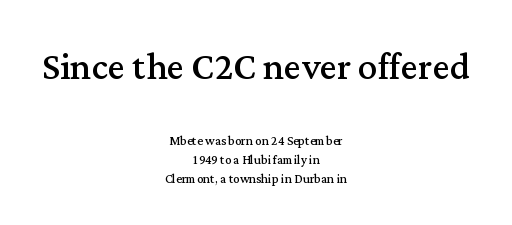
The image shows 48 px regular-weight serif type, upright; set centered, line spacing 1.2x, normal letter spacing, not underlined; the first (top) block is 3.0x larger; medium stroke contrast and a medium x-height.
